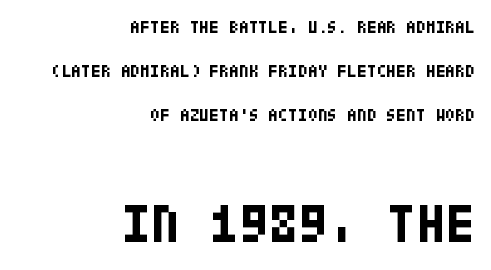
Note: no serifs on the glyphs. Every stem runs plumb, perpendicular to the baseline. Typesetter's note — lower block bumped up in size, upper block left smaller. The paragraph shown leans on its right margin.
